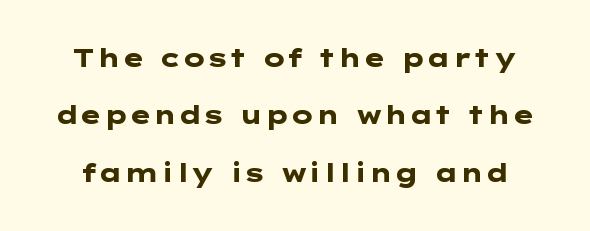
The foot of each line stays bare and open. You could call the tracking neutral — neither tight nor loose. Posture: vertical. Chunky letters — that's bold for sure. The leading is generous, giving the passage an open texture.
